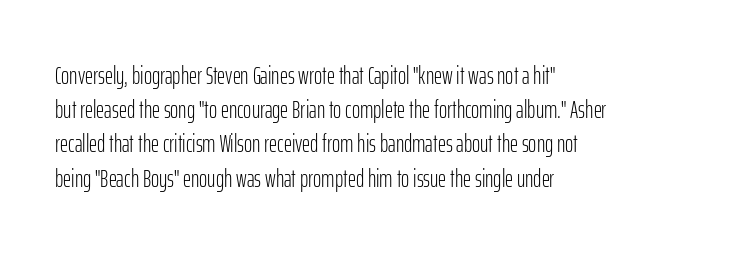
The area under the type is left untouched. A roman cut, with each character standing at attention. Observe the ordinary spacing: letters are neighbours, not strangers. Notice how the passage keeps a crisp vertical edge on the left only.
